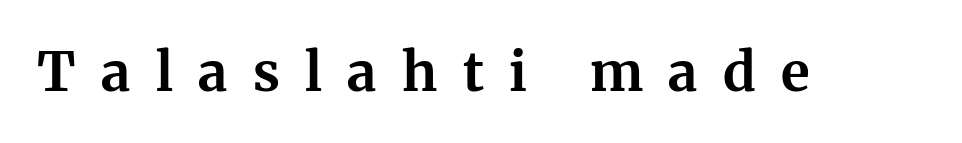
Clear beneath every line of the passage. Is the letter spacing exaggerated? Yes — the characters are pushed far apart. A typesetter would call this proportional, since set widths differ per character. Is the type bold? Yes — the strokes are clearly thick and heavy.
